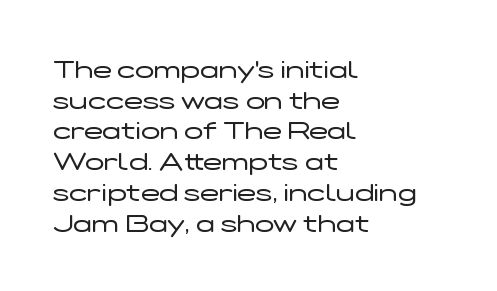
The letters look calm and open, with moderate or lighter stems. Descenders are the only things crossing below the line. Left-aligned paragraph, ragged on the right. Short note: letters normally spaced.
